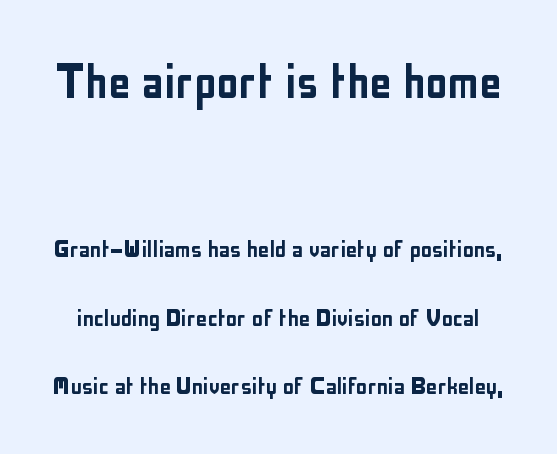
The font's upright variant was chosen for this text. The leading is generous, giving the passage an open texture. Just letters on the line, the space beneath them empty. The rendering uses natural spacing where letterforms have individual widths. A student would notice the top passage is typeset larger than what follows. Characters follow at the spacing the type designer built in.
